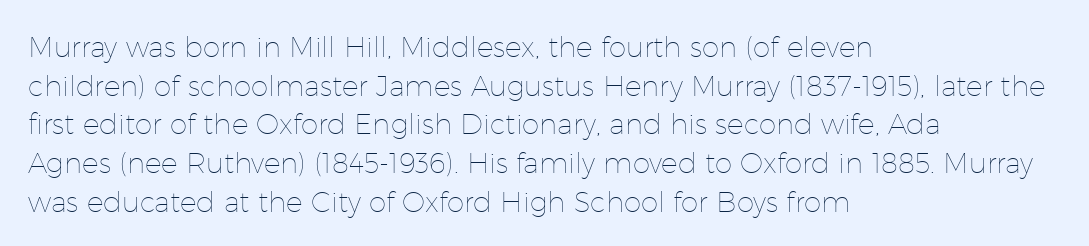
Glyph-to-glyph distance matches everyday printed text. Does the copy run flush right? No — it runs flush left. The strokes are not fattened; the text isn't bold. The passage shown stacks its lines at a standard gap. Descender tails drop into unmarked territory. Character widths vary here, with narrow letters taking less room than wide ones.
